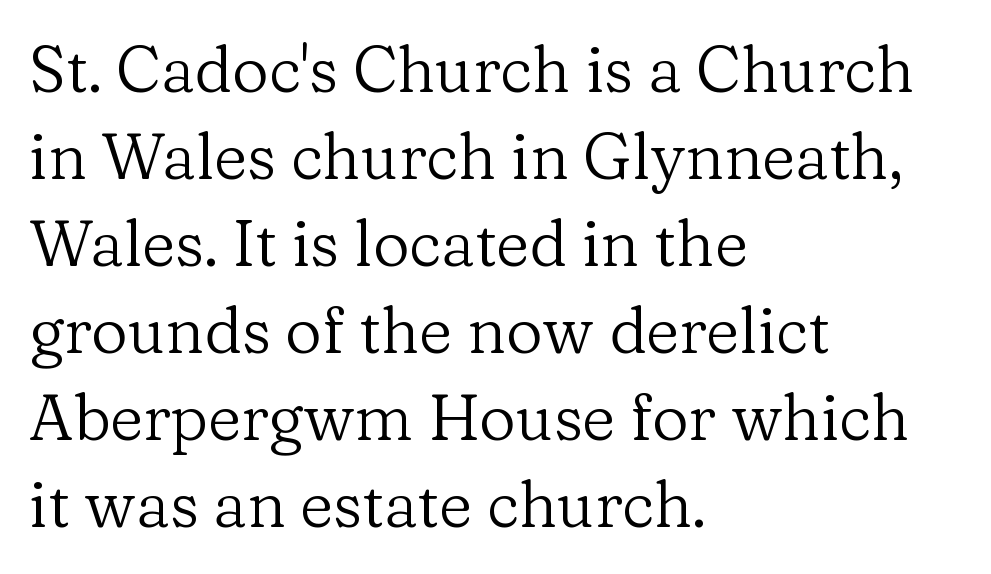
Q: Is the text bold? A: No.
Q: Is the text italic (slanted)? A: No, it is upright.
Q: Is the typeface a serif or a sans-serif typeface? A: Serif.
Q: Is the text underlined? A: No.
Q: How is the paragraph aligned? A: Left-aligned.
Q: Is the spacing between letters normal or unusually wide? A: Normal.
Q: Is the spacing between lines tight, normal or loose? A: Normal.
Q: Width (condensed, normal, or wide)? A: Normal.
Q: Stroke contrast? A: Low.
Q: x-height? A: Medium.
Q: Monospaced? A: No.
